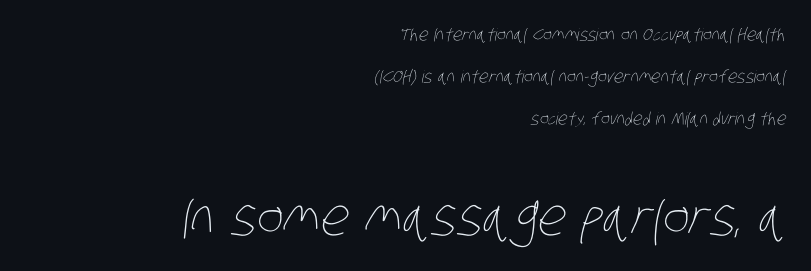
Q: Is the text bold? A: No.
Q: Is the text underlined? A: No.
Q: How is the paragraph aligned? A: Right-aligned.
Q: Is the spacing between letters normal or unusually wide? A: Normal.
Q: Is the spacing between lines tight, normal or loose? A: Loose.
Q: Which block of text is set in a larger size, the first (top) or the second (bottom)? A: The second (bottom) one.
Q: Width (condensed, normal, or wide)? A: Condensed.
Q: Stroke contrast? A: Low.
Q: x-height? A: Large.
Q: Monospaced? A: No.
